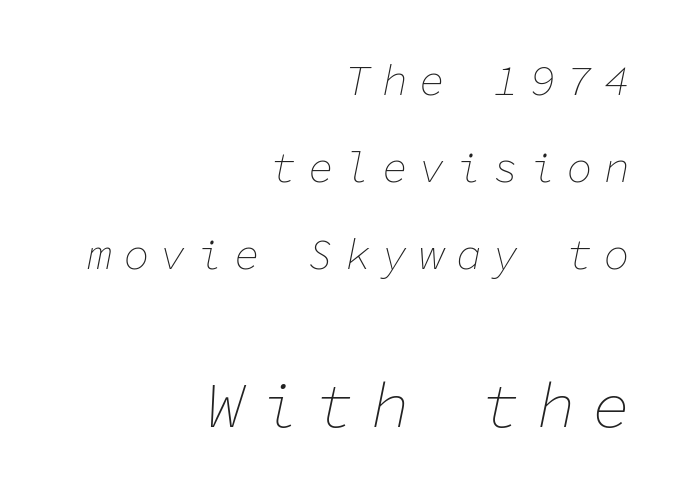
Q: Is the text bold? A: No.
Q: Is the text italic (slanted)? A: Yes, it leans right by about 11 degrees.
Q: Is the text underlined? A: No.
Q: How is the paragraph aligned? A: Right-aligned.
Q: Is the spacing between letters normal or unusually wide? A: Unusually wide.
Q: Is the spacing between lines tight, normal or loose? A: Loose.
Q: Which block of text is set in a larger size, the first (top) or the second (bottom)? A: The second (bottom) one.
Q: Width (condensed, normal, or wide)? A: Normal.
Q: Stroke contrast? A: Low.
Q: x-height? A: Medium.
Q: Monospaced? A: Yes.
